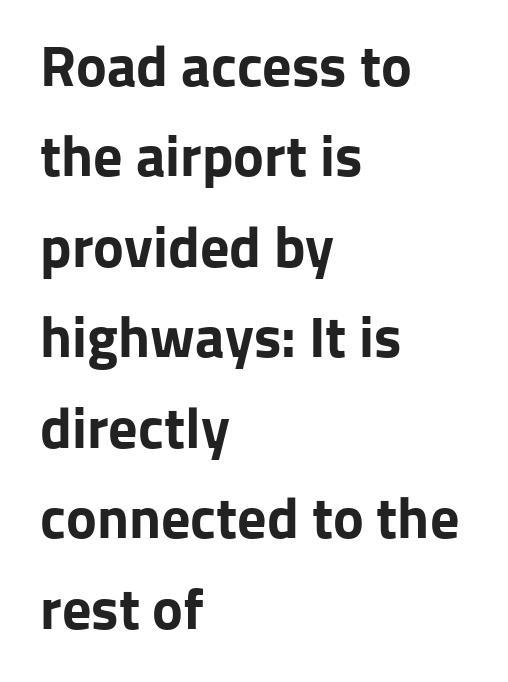
Q: Is the text bold? A: Yes.
Q: Is the text italic (slanted)? A: No, it is upright.
Q: Is the typeface a serif or a sans-serif typeface? A: Sans-serif.
Q: Is the text underlined? A: No.
Q: How is the paragraph aligned? A: Left-aligned.
Q: Is the spacing between letters normal or unusually wide? A: Normal.
Q: Is the spacing between lines tight, normal or loose? A: Normal.
Q: Width (condensed, normal, or wide)? A: Normal.
Q: Stroke contrast? A: Low.
Q: x-height? A: Medium.
Q: Monospaced? A: No.
